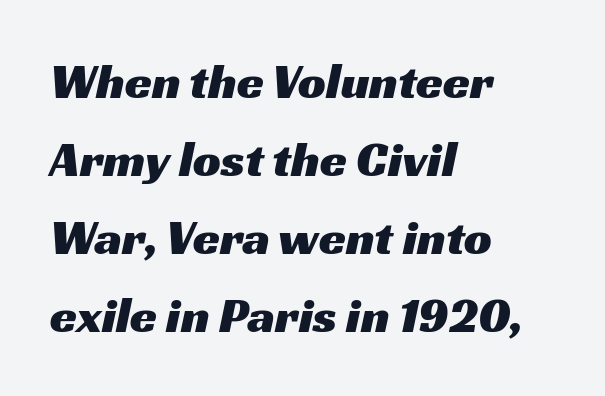
The image shows 49 px wide sans-serif type; set left-aligned, normal line spacing (1.59x), normal letter spacing, not underlined; medium stroke contrast and a medium x-height.
